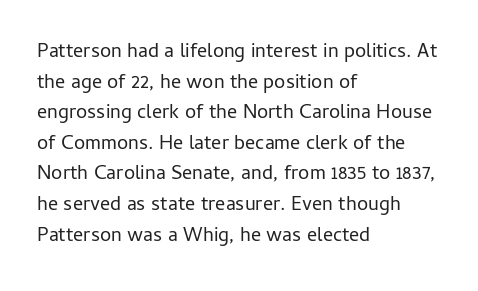
If you drew a line through each stem, it would be perfectly vertical. Students, observe: this is what conventionally led text looks like. Alignment: flush left. Decoration check: the copy has no underline.
